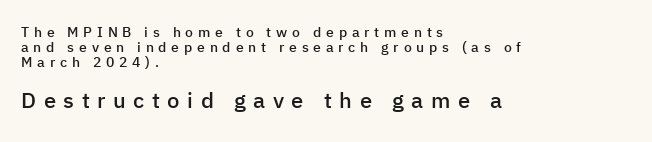
The image shows 22 px text type, upright; set left-aligned, tight line spacing (1.06x), unusually wide letter spacing (+0.34 em), not underlined; the second (bottom) block is 1.57x larger.
